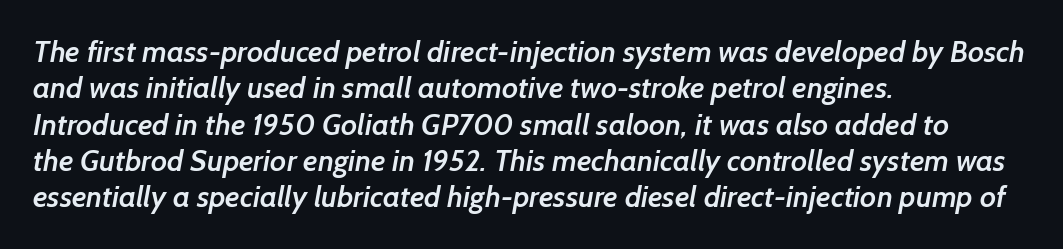
Honestly, there is no underline to notice here at all. Nothing sits at the stroke ends, so this counts as sans-serif. Is this a fixed-width face? No — the glyphs have proportional, varying widths. Here the glyphs are tracked normally, forming tight word shapes. Does the weight exceed regular? Yes, but only to semibold.
